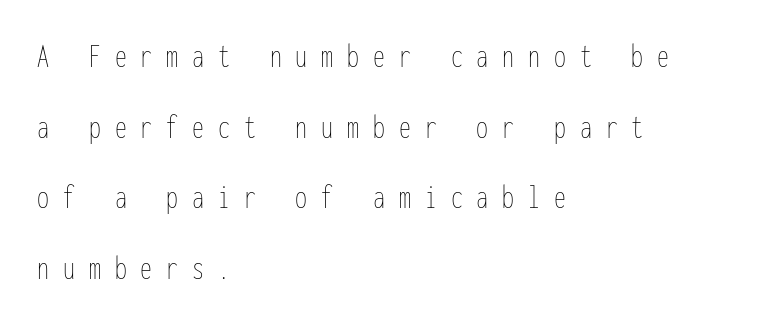
Q: Is the text bold? A: No.
Q: Is the text italic (slanted)? A: No, it is upright.
Q: Is the text underlined? A: No.
Q: How is the paragraph aligned? A: Left-aligned.
Q: Is the spacing between letters normal or unusually wide? A: Unusually wide.
Q: Is the spacing between lines tight, normal or loose? A: Loose.
Q: Width (condensed, normal, or wide)? A: Condensed.
Q: Stroke contrast? A: Low.
Q: x-height? A: Medium.
Q: Monospaced? A: Yes.
